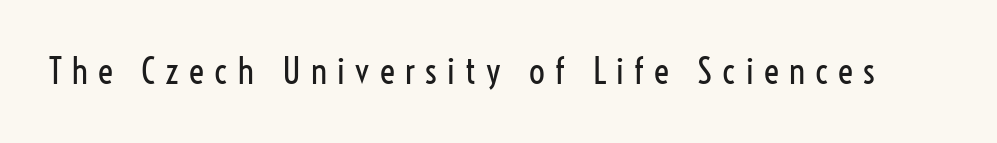
The image shows 35 px regular-weight, condensed sans-serif type, upright; set unusually wide letter spacing (+0.29 em), not underlined; low stroke contrast and a medium x-height.
